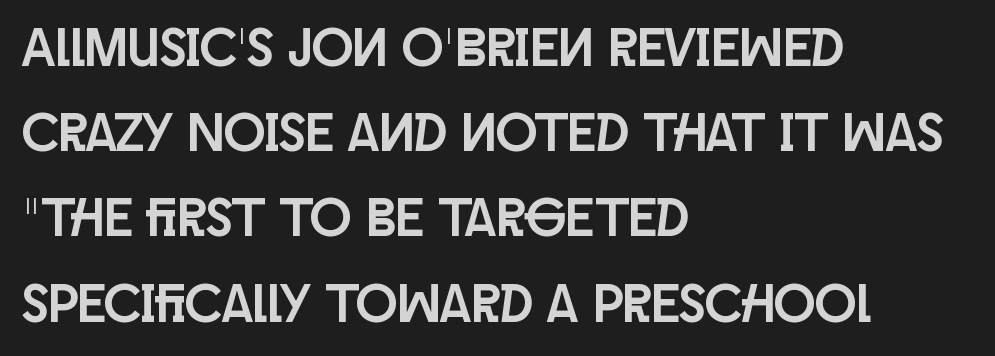
Q: Is the text italic (slanted)? A: No, it is upright.
Q: Is the typeface a serif or a sans-serif typeface? A: Sans-serif.
Q: Is the text underlined? A: No.
Q: How is the paragraph aligned? A: Left-aligned.
Q: Is the spacing between letters normal or unusually wide? A: Normal.
Q: Is the spacing between lines tight, normal or loose? A: Normal.
Q: Width (condensed, normal, or wide)? A: Condensed.
Q: Stroke contrast? A: Low.
Q: x-height? A: Large.
Q: Monospaced? A: No.
